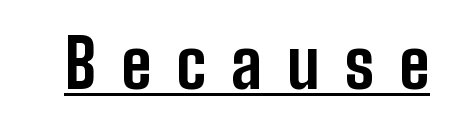
Q: Is the text bold? A: Yes.
Q: Is the text italic (slanted)? A: No, it is upright.
Q: Is the typeface a serif or a sans-serif typeface? A: Sans-serif.
Q: Is the text underlined? A: Yes.
Q: Is the spacing between letters normal or unusually wide? A: Unusually wide.
Q: Width (condensed, normal, or wide)? A: Condensed.
Q: Stroke contrast? A: Low.
Q: x-height? A: Medium.
Q: Monospaced? A: No.
